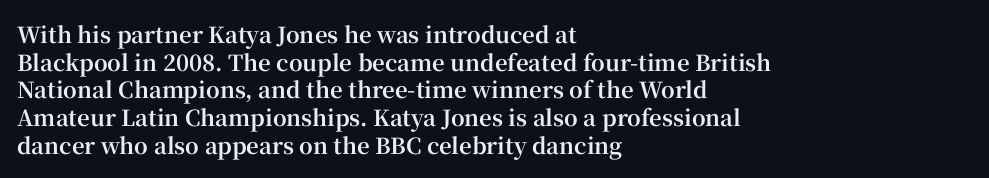
The image shows 22 px bold type, upright; set left-aligned, normal line spacing (1.26x), normal letter spacing, not underlined.
